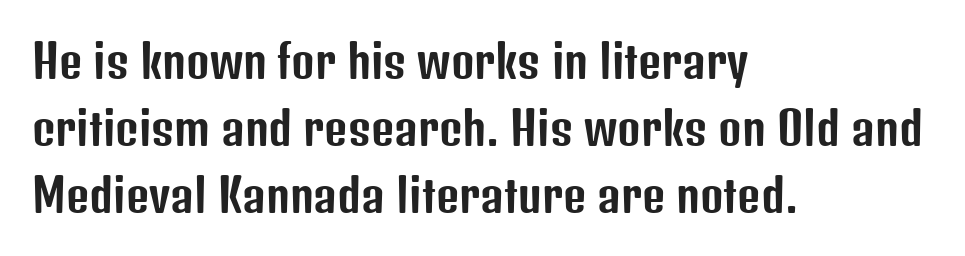
The image shows 45 px condensed sans-serif type, upright; set left-aligned, normal line spacing (1.49x), normal letter spacing, not underlined; low stroke contrast and a medium x-height.
